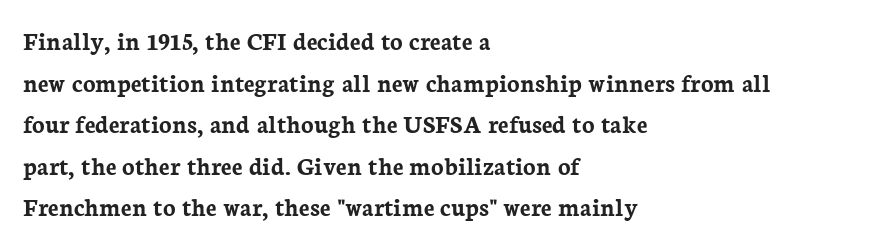
The image shows 26 px bold type, upright; set left-aligned, normal line spacing (1.6x), normal letter spacing, not underlined.
